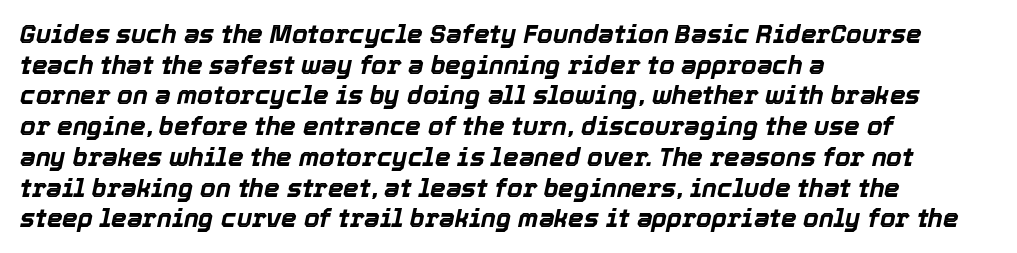
Q: Is the text bold? A: Yes.
Q: Is the text italic (slanted)? A: Yes, it leans right by about 12 degrees.
Q: Is the text underlined? A: No.
Q: How is the paragraph aligned? A: Left-aligned.
Q: Is the spacing between letters normal or unusually wide? A: Normal.
